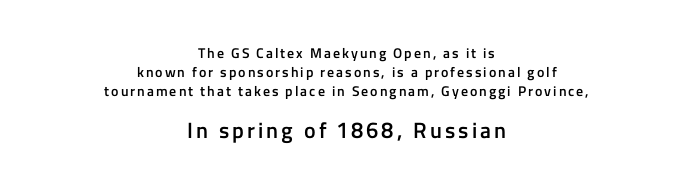
Q: Is the text bold? A: Semi-bold.
Q: Is the text italic (slanted)? A: No, it is upright.
Q: Is the text underlined? A: No.
Q: How is the paragraph aligned? A: Centered.
Q: Is the spacing between lines tight, normal or loose? A: Normal.
Q: Which block of text is set in a larger size, the first (top) or the second (bottom)? A: The second (bottom) one.
